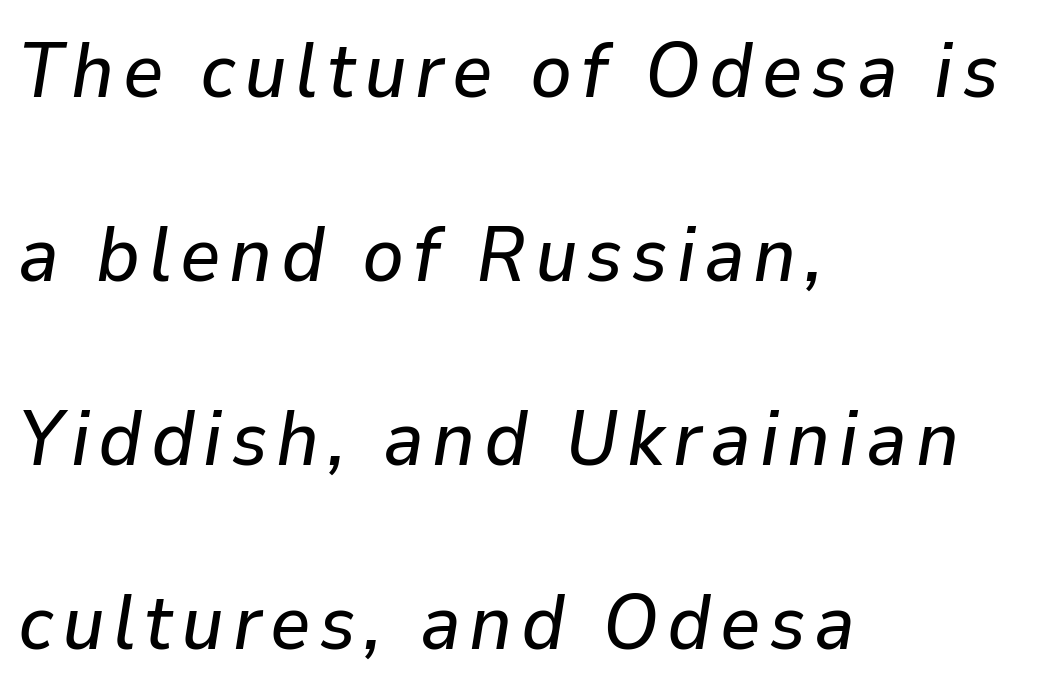
The image shows 78 px text type, italic (leaning right); set left-aligned, loose line spacing (2.36x), not underlined; low stroke contrast and a medium x-height.
